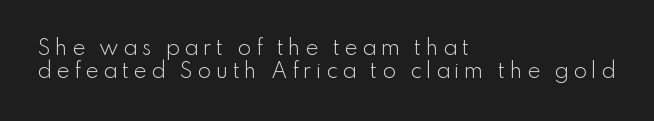
The image shows 20 px text type, upright; set left-aligned, tight line spacing (1.13x), unusually wide letter spacing (+0.22 em), not underlined.
